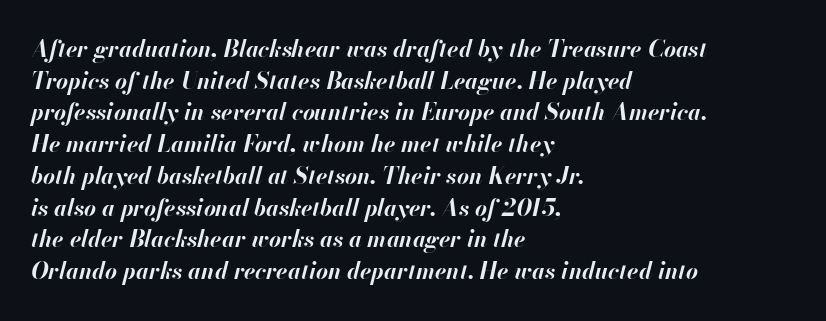
{"italic": "yes", "lean": "right", "slant_degrees": 13, "bold": "yes", "underline": "no", "align": "left", "line_spacing": "normal", "line_spacing_ratio": 1.38, "letter_spacing": "normal", "letter_spacing_em": 0.0, "glyph_px": 23}
